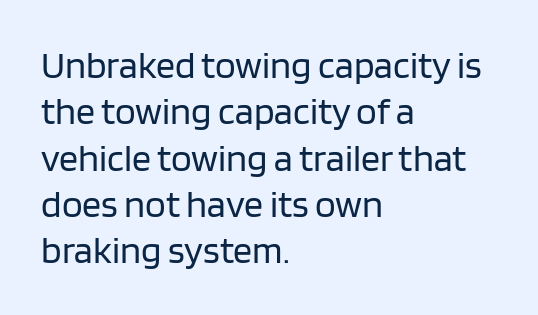
{"serif": "no", "italic": "no", "bold": "no", "weight": "regular", "width": "normal", "stroke_contrast": "low", "x_height": "large", "monospaced": "no", "underline": "no", "align": "left", "line_spacing_ratio": 1.22, "letter_spacing": "normal", "letter_spacing_em": 0.0, "glyph_px": 38}
